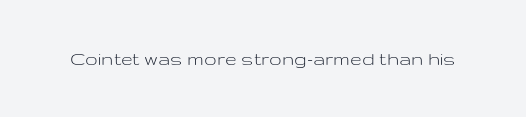
Q: Is the text bold? A: No.
Q: Is the text italic (slanted)? A: No, it is upright.
Q: Is the text underlined? A: No.
Q: Is the spacing between letters normal or unusually wide? A: Normal.
